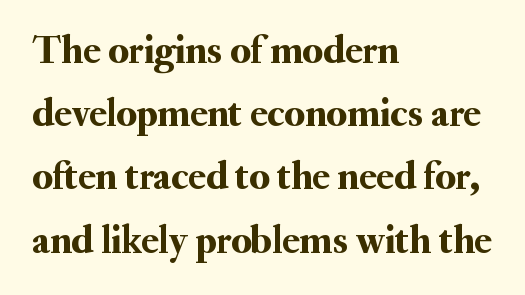
Descender tails drop into unmarked territory. Every stem runs plumb, perpendicular to the baseline. The face used here is proportionally spaced, like ordinary book or web type. The leading is moderate, giving the passage an even texture. The paragraph has a hard left edge and a soft right edge.
